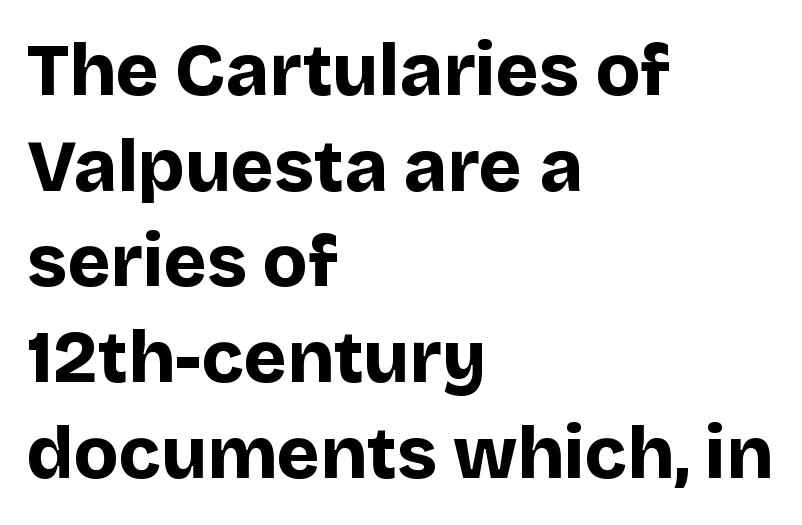
Q: Is the text bold? A: Yes.
Q: Is the text italic (slanted)? A: No, it is upright.
Q: Is the typeface a serif or a sans-serif typeface? A: Sans-serif.
Q: Is the text underlined? A: No.
Q: How is the paragraph aligned? A: Left-aligned.
Q: Is the spacing between letters normal or unusually wide? A: Normal.
Q: Is the spacing between lines tight, normal or loose? A: Normal.
Q: Width (condensed, normal, or wide)? A: Normal.
Q: Stroke contrast? A: Low.
Q: x-height? A: Large.
Q: Monospaced? A: No.
